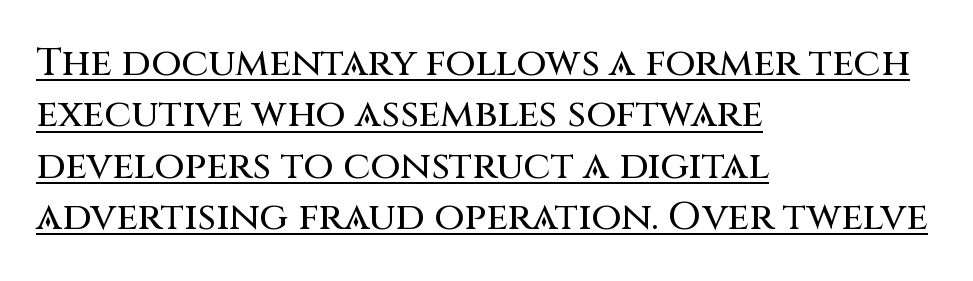
The image shows 39 px sans-serif type, upright; set left-aligned, normal line spacing (1.32x), normal letter spacing, underlined; medium stroke contrast and a large x-height.
